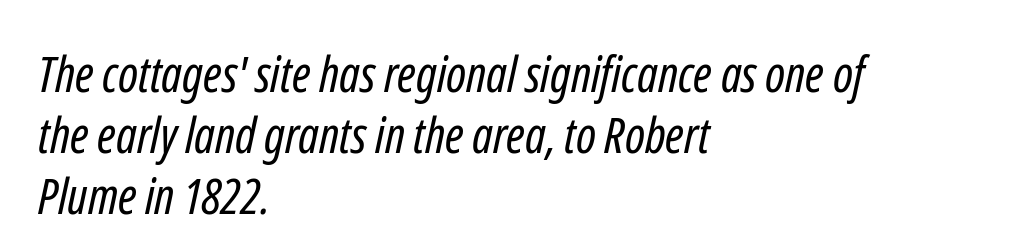
The image shows 50 px regular-weight, condensed sans-serif type; set left-aligned, line spacing 1.22x, normal letter spacing, not underlined; low stroke contrast and a medium x-height.
